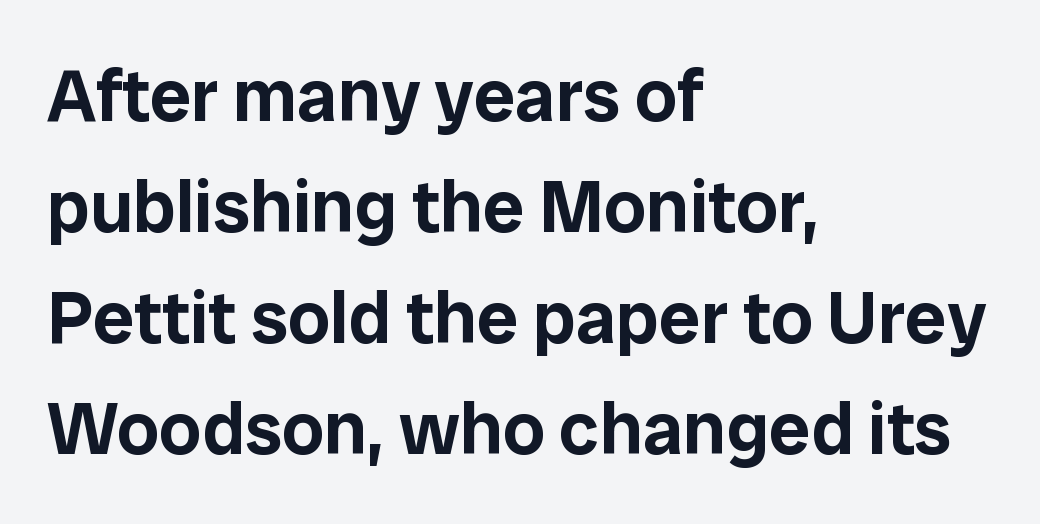
The image shows 74 px sans-serif type, upright; set left-aligned, normal line spacing (1.5x), normal letter spacing, not underlined; low stroke contrast and a medium x-height.
